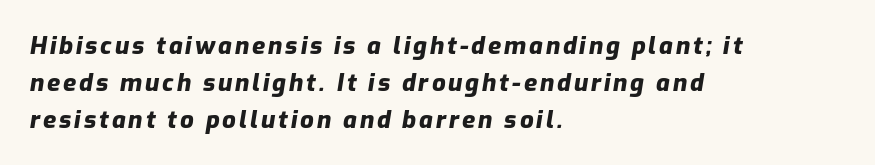
{"italic": "yes", "lean": "right", "slant_degrees": 9, "bold": "yes", "underline": "no", "align": "left", "line_spacing": "normal", "line_spacing_ratio": 1.54, "glyph_px": 24}
